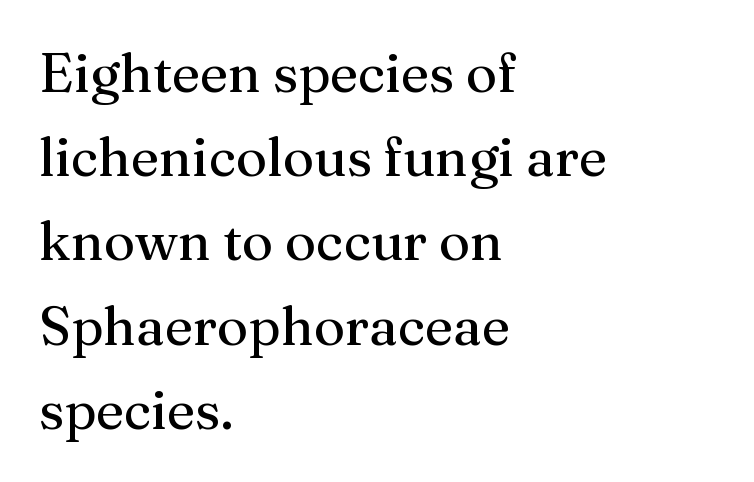
Q: Is the text bold? A: No.
Q: Is the text italic (slanted)? A: No, it is upright.
Q: Is the typeface a serif or a sans-serif typeface? A: Serif.
Q: Is the text underlined? A: No.
Q: How is the paragraph aligned? A: Left-aligned.
Q: Is the spacing between letters normal or unusually wide? A: Normal.
Q: Is the spacing between lines tight, normal or loose? A: Normal.
Q: Width (condensed, normal, or wide)? A: Normal.
Q: Stroke contrast? A: Medium.
Q: x-height? A: Medium.
Q: Monospaced? A: No.
